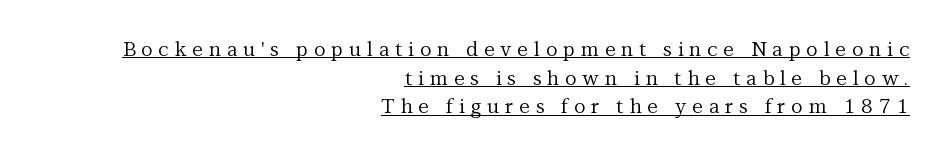
The image shows 20 px text type, upright; set right-aligned, normal line spacing (1.43x), unusually wide letter spacing (+0.29 em), underlined.
